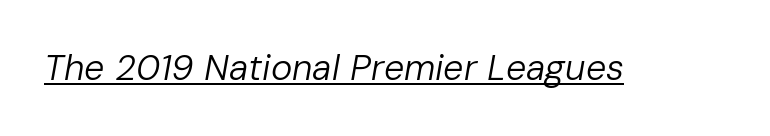
Q: Is the text bold? A: No.
Q: Is the text italic (slanted)? A: Yes, it leans right by about 10 degrees.
Q: Is the text underlined? A: Yes.
Q: Is the spacing between letters normal or unusually wide? A: Normal.
Q: Width (condensed, normal, or wide)? A: Normal.
Q: Stroke contrast? A: Low.
Q: x-height? A: Medium.
Q: Monospaced? A: No.
